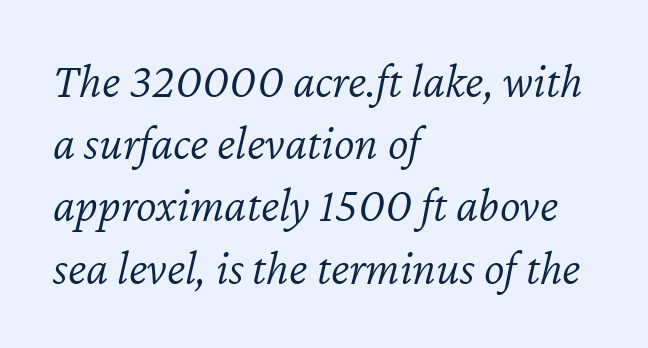
Regular leading. The passage shown is typed in a proportional face where columns would drift. The specimen omits any rule beneath the text block's lines. Stroke mass is kept to a normal reading level or below. This is oblique type, the kind used for emphasis or titles. Words appear dense and cohesive because spacing is normal.
